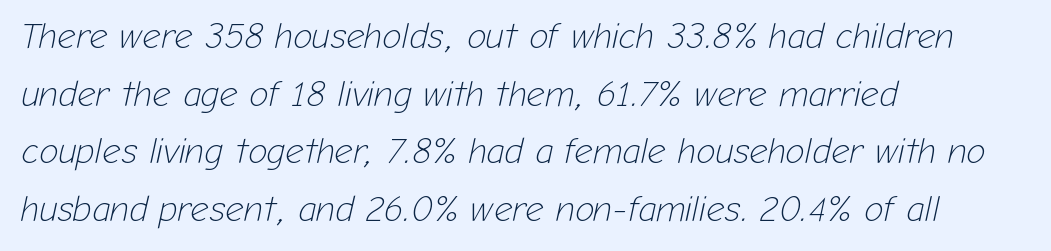
The image shows 36 px light type, italic (leaning right); set left-aligned, normal line spacing (1.6x), normal letter spacing, not underlined; low stroke contrast and a medium x-height.
